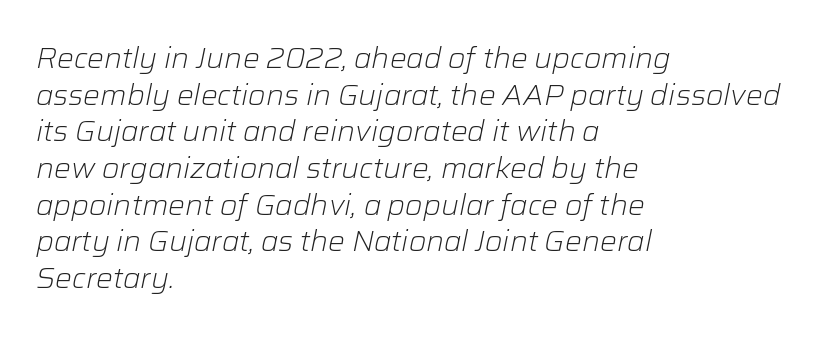
The paragraph shown leans on its left margin. Descender tails drop into unmarked territory. The letters advance in unequal steps, a hallmark of proportional type. Horizontal bands of white between lines are of average thickness. Weight: not bold — regular or lighter. The rendering applies a slant to the glyphs.
